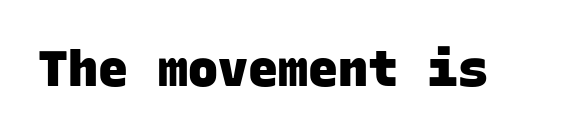
Q: Is the text bold? A: Yes.
Q: Is the typeface a serif or a sans-serif typeface? A: Sans-serif.
Q: Is the text underlined? A: No.
Q: Is the spacing between letters normal or unusually wide? A: Normal.
Q: Width (condensed, normal, or wide)? A: Normal.
Q: Stroke contrast? A: Low.
Q: x-height? A: Large.
Q: Monospaced? A: Yes.
